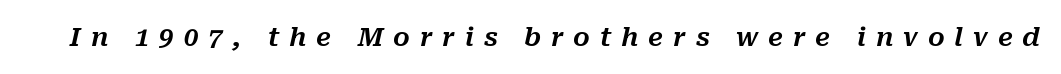
Tracking here is generous; glyphs stand well apart from one another. Slanted lettering throughout. Beneath every word, the page is bare.
